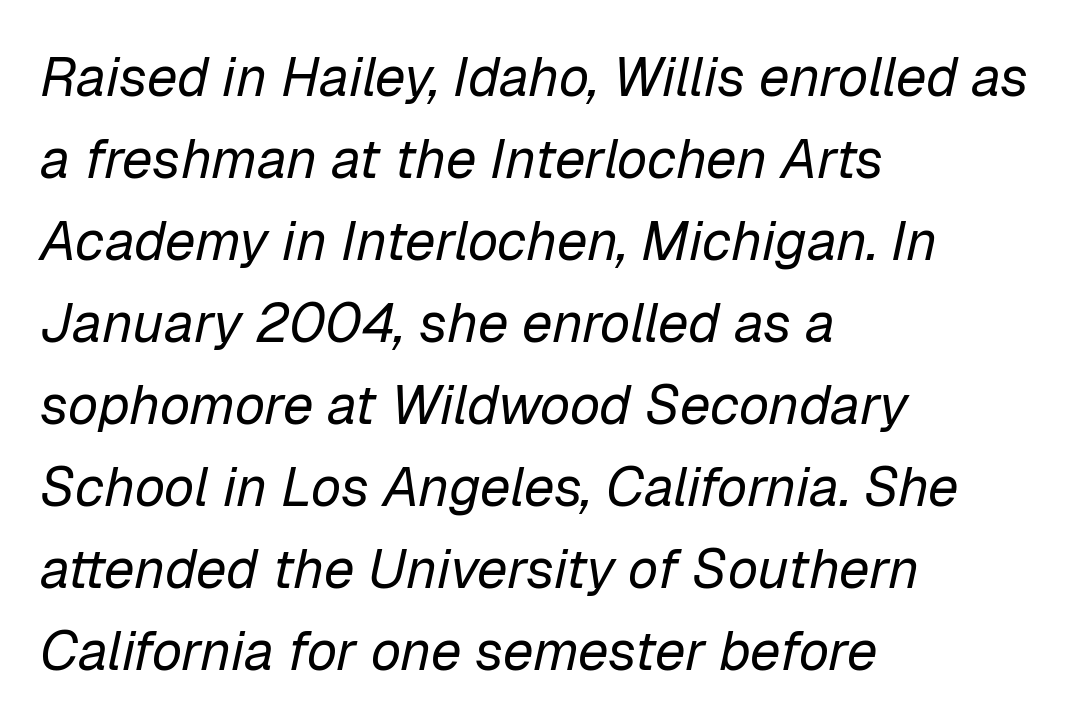
Q: Is the text bold? A: No.
Q: Is the text italic (slanted)? A: Yes, it leans right by about 12 degrees.
Q: Is the text underlined? A: No.
Q: How is the paragraph aligned? A: Left-aligned.
Q: Is the spacing between letters normal or unusually wide? A: Normal.
Q: Is the spacing between lines tight, normal or loose? A: Normal.
Q: Width (condensed, normal, or wide)? A: Normal.
Q: Stroke contrast? A: Low.
Q: x-height? A: Medium.
Q: Monospaced? A: No.
